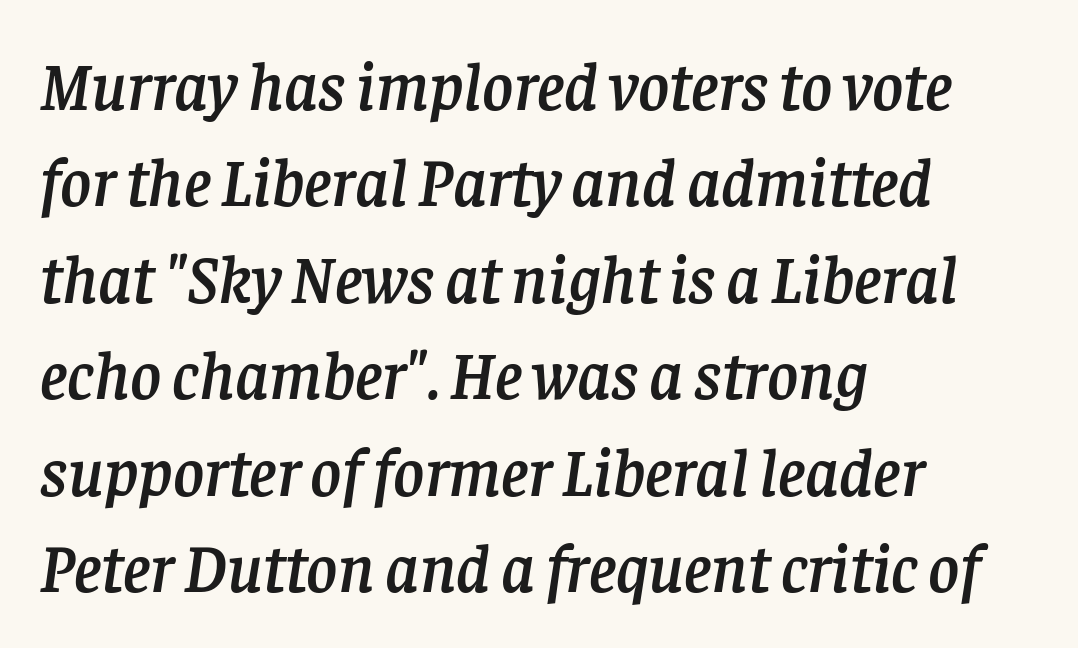
Q: Is the text italic (slanted)? A: Yes, it leans right by about 8 degrees.
Q: Is the typeface a serif or a sans-serif typeface? A: Serif.
Q: Is the text underlined? A: No.
Q: How is the paragraph aligned? A: Left-aligned.
Q: Is the spacing between letters normal or unusually wide? A: Normal.
Q: Is the spacing between lines tight, normal or loose? A: Normal.
Q: Width (condensed, normal, or wide)? A: Normal.
Q: Stroke contrast? A: Low.
Q: x-height? A: Large.
Q: Monospaced? A: No.
